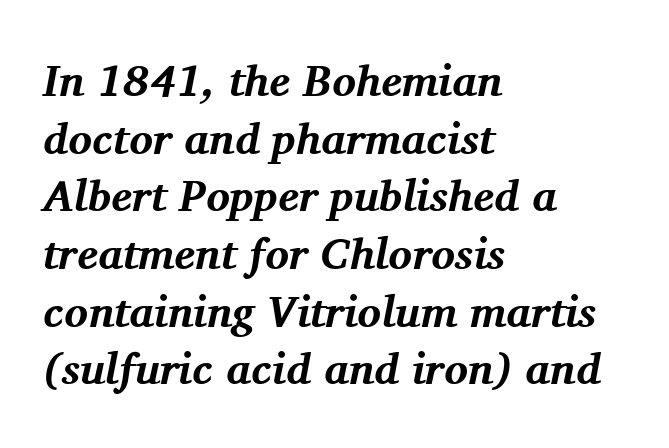
Q: Is the text bold? A: Yes.
Q: Is the text italic (slanted)? A: Yes, it leans right by about 11 degrees.
Q: Is the typeface a serif or a sans-serif typeface? A: Serif.
Q: Is the text underlined? A: No.
Q: How is the paragraph aligned? A: Left-aligned.
Q: Is the spacing between letters normal or unusually wide? A: Normal.
Q: Is the spacing between lines tight, normal or loose? A: Normal.
Q: Width (condensed, normal, or wide)? A: Normal.
Q: Stroke contrast? A: Medium.
Q: x-height? A: Medium.
Q: Monospaced? A: No.
